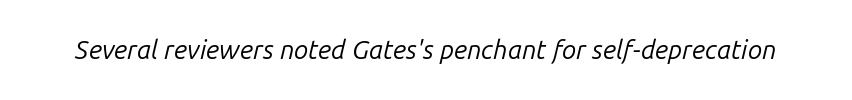
The image shows 26 px text type, italic (leaning right); set normal letter spacing, not underlined.
